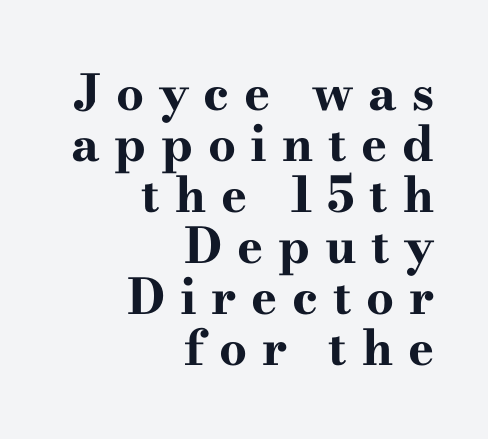
{"serif": "yes", "italic": "no", "bold": "yes", "weight": "bold", "width": "wide", "stroke_contrast": "high", "x_height": "small", "monospaced": "no", "underline": "no", "align": "right", "line_spacing": "tight", "line_spacing_ratio": 1.04, "letter_spacing": "wide", "letter_spacing_em": 0.3, "glyph_px": 49}
